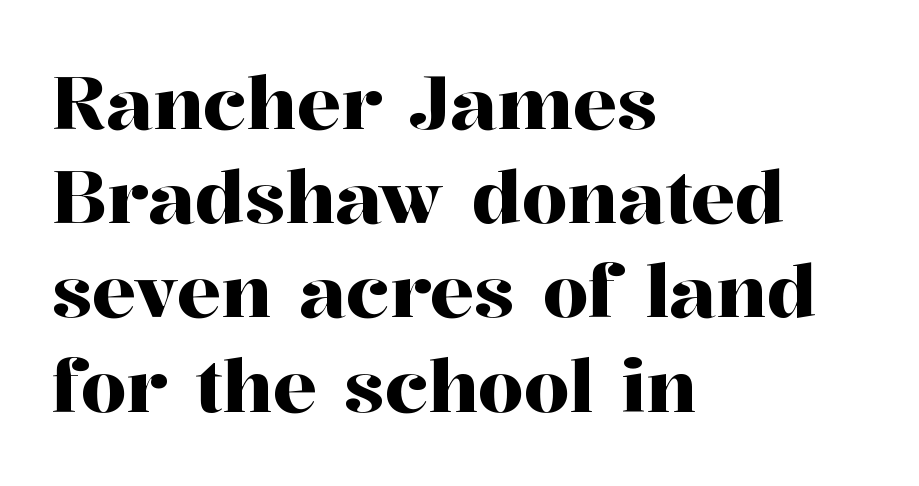
Each line starts at the same left margin while the right side varies. Are there feet on the stems? There are — it's a serif. No word sits above an underline. Spacing verdict: proportional, widths tailored to each character.
